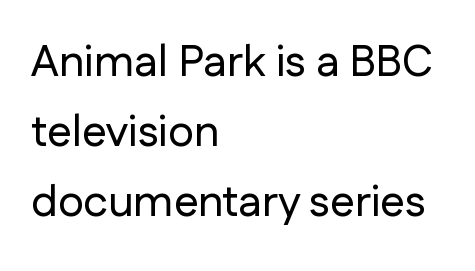
Glance below the letters and you will spot only blank space. A typesetter would call this proportional, since set widths differ per character. Interline gaps are of average width in this sample. Layout note: lines flush left.
